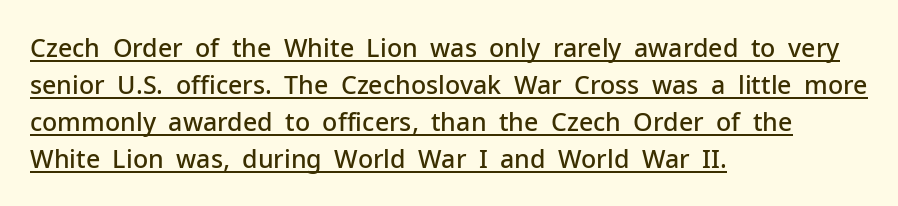
{"italic": "no", "bold": "semi", "underline": "yes", "align": "left", "line_spacing": "normal", "line_spacing_ratio": 1.48, "letter_spacing": "normal", "letter_spacing_em": 0.0, "glyph_px": 25}
